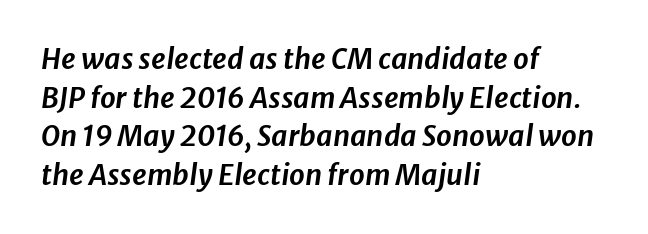
Q: Is the text italic (slanted)? A: Yes, it leans right by about 8 degrees.
Q: Is the text underlined? A: No.
Q: How is the paragraph aligned? A: Left-aligned.
Q: Is the spacing between letters normal or unusually wide? A: Normal.
Q: Is the spacing between lines tight, normal or loose? A: Normal.
Q: Width (condensed, normal, or wide)? A: Normal.
Q: Stroke contrast? A: Low.
Q: x-height? A: Medium.
Q: Monospaced? A: No.
